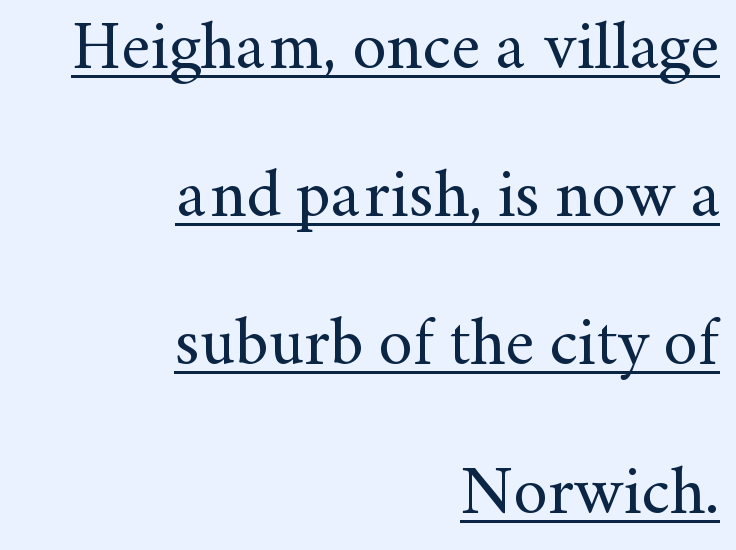
The font is comparable to plain body text, perhaps lighter. A typesetter would call this leading open, well beyond the default. Does the type have serifs? Yes, each stem ends in a small foot. The rag falls on the left side of this text block. Characters remain perfectly vertical along every line. A typesetter would call this proportional, since set widths differ per character.
